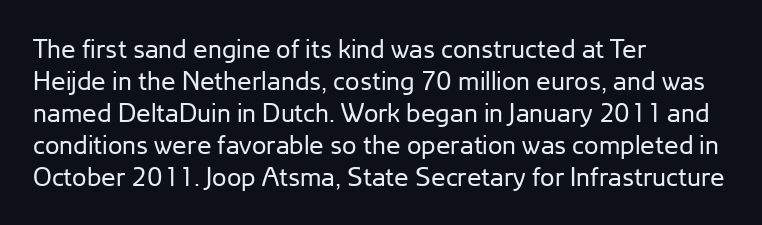
{"italic": "no", "bold": "no", "underline": "no", "align": "left", "line_spacing_ratio": 1.23, "letter_spacing": "normal", "letter_spacing_em": 0.0, "glyph_px": 26}
